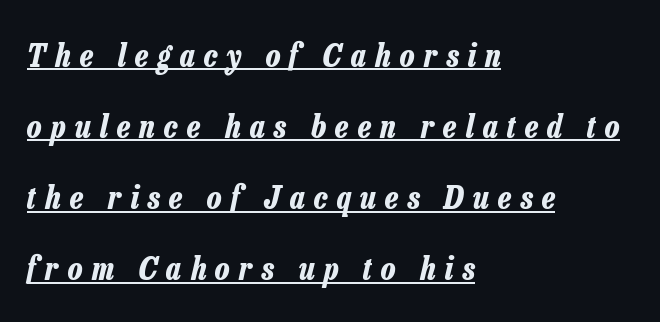
Q: Is the text bold? A: Yes.
Q: Is the text italic (slanted)? A: Yes, it leans right by about 13 degrees.
Q: Is the text underlined? A: Yes.
Q: How is the paragraph aligned? A: Left-aligned.
Q: Is the spacing between letters normal or unusually wide? A: Unusually wide.
Q: Is the spacing between lines tight, normal or loose? A: Loose.
Q: Width (condensed, normal, or wide)? A: Condensed.
Q: Stroke contrast? A: Low.
Q: x-height? A: Medium.
Q: Monospaced? A: No.
